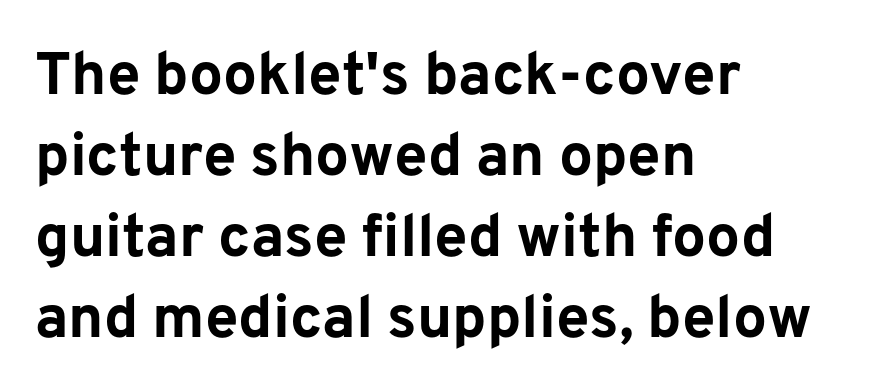
{"serif": "no", "italic": "no", "bold": "yes", "weight": "bold", "width": "normal", "stroke_contrast": "low", "x_height": "medium", "monospaced": "no", "underline": "no", "align": "left", "line_spacing": "normal", "line_spacing_ratio": 1.35, "letter_spacing": "normal", "letter_spacing_em": 0.0, "glyph_px": 60}
